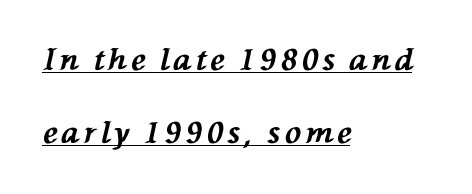
Q: Is the text bold? A: Yes.
Q: Is the text italic (slanted)? A: Yes, it leans left by about 76 degrees.
Q: Is the text underlined? A: Yes.
Q: How is the paragraph aligned? A: Left-aligned.
Q: Is the spacing between lines tight, normal or loose? A: Loose.
Q: Width (condensed, normal, or wide)? A: Normal.
Q: Stroke contrast? A: Medium.
Q: x-height? A: Medium.
Q: Monospaced? A: No.
